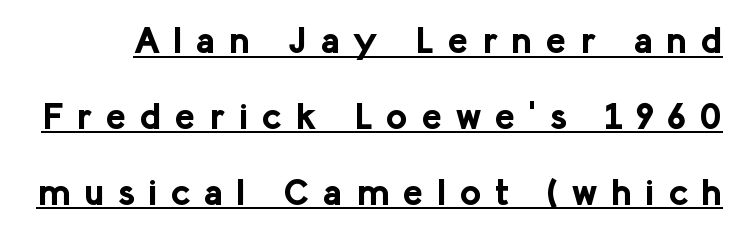
Q: Is the text bold? A: Yes.
Q: Is the text italic (slanted)? A: No, it is upright.
Q: Is the typeface a serif or a sans-serif typeface? A: Sans-serif.
Q: Is the text underlined? A: Yes.
Q: Is the spacing between letters normal or unusually wide? A: Unusually wide.
Q: Is the spacing between lines tight, normal or loose? A: Loose.
Q: Width (condensed, normal, or wide)? A: Normal.
Q: Stroke contrast? A: Low.
Q: x-height? A: Medium.
Q: Monospaced? A: No.
